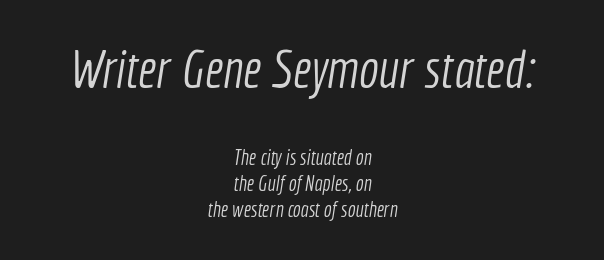
{"serif": "no", "bold": "no", "weight": "light", "width": "condensed", "x_height": "medium", "monospaced": "no", "underline": "no", "align": "center", "line_spacing_ratio": 1.24, "letter_spacing": "normal", "letter_spacing_em": 0.0, "larger_block": "first", "size_ratio": 2.52, "glyph_px": 53}
